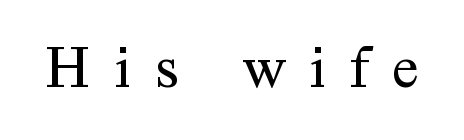
{"serif": "yes", "italic": "no", "bold": "no", "weight": "regular", "width": "normal", "stroke_contrast": "medium", "x_height": "medium", "monospaced": "no", "underline": "no", "letter_spacing": "wide", "letter_spacing_em": 0.4, "glyph_px": 61}
